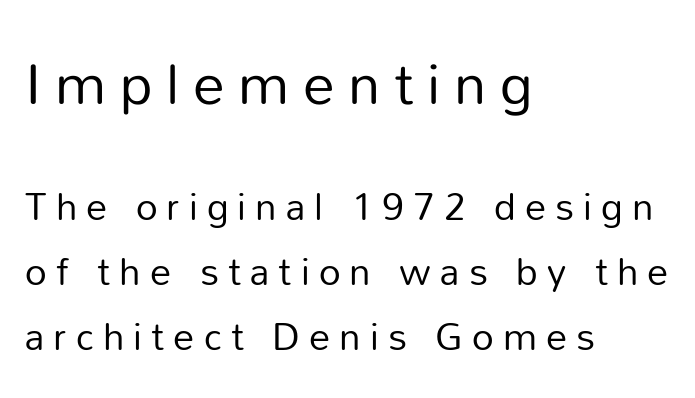
{"serif": "no", "italic": "no", "bold": "no", "weight": "regular", "width": "normal", "stroke_contrast": "low", "x_height": "medium", "monospaced": "no", "underline": "no", "align": "left", "line_spacing": "normal", "line_spacing_ratio": 1.7, "letter_spacing": "wide", "letter_spacing_em": 0.24, "larger_block": "first", "size_ratio": 1.5, "glyph_px": 57}
